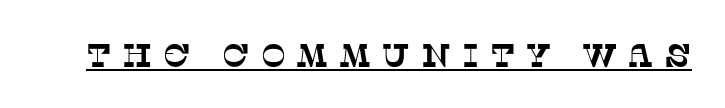
The image shows 33 px serif type; set unusually wide letter spacing (+0.32 em), underlined; low stroke contrast and a large x-height.
